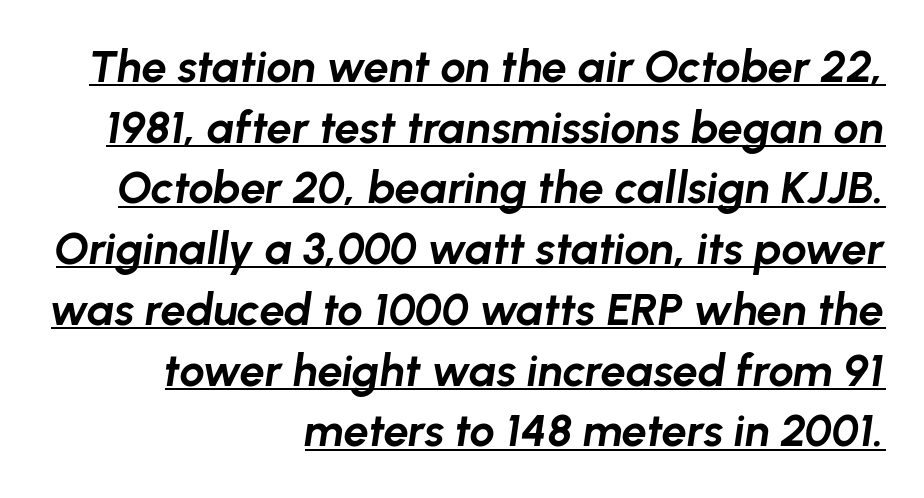
{"italic": "yes", "lean": "right", "slant_degrees": 8, "bold": "yes", "weight": "bold", "width": "normal", "stroke_contrast": "low", "x_height": "medium", "monospaced": "no", "underline": "yes", "align": "right", "line_spacing": "normal", "line_spacing_ratio": 1.35, "letter_spacing": "normal", "letter_spacing_em": 0.0, "glyph_px": 45}
